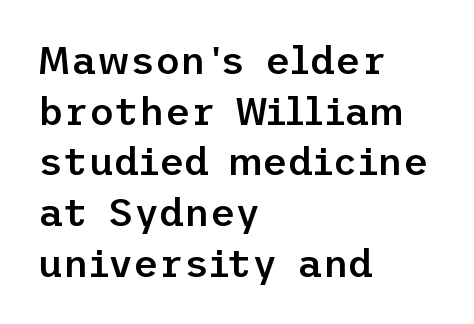
Q: Is the text bold? A: Semi-bold.
Q: Is the text italic (slanted)? A: No, it is upright.
Q: Is the typeface a serif or a sans-serif typeface? A: Sans-serif.
Q: Is the text underlined? A: No.
Q: How is the paragraph aligned? A: Left-aligned.
Q: Is the spacing between letters normal or unusually wide? A: Normal.
Q: Is the spacing between lines tight, normal or loose? A: Normal.
Q: Width (condensed, normal, or wide)? A: Normal.
Q: Stroke contrast? A: Low.
Q: x-height? A: Medium.
